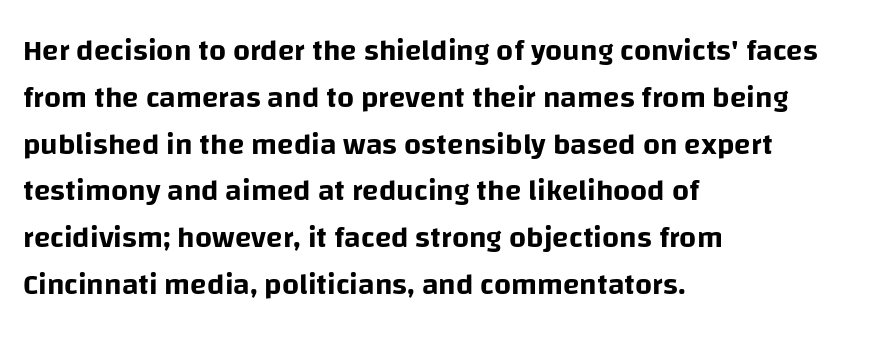
The lettering holds an erect, upright posture throughout. The leading is moderate, giving the passage an even texture. Honestly, the letter spacing is just normal — you wouldn't notice it. You could not count columns in this text — the font is proportionally spaced. This rendering uses left alignment, leaving the right contour irregular.
